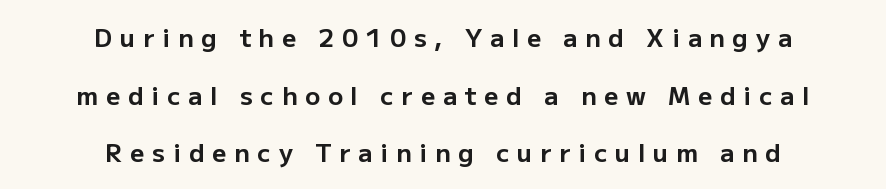
Q: Is the text bold? A: Yes.
Q: Is the text italic (slanted)? A: No, it is upright.
Q: Is the text underlined? A: No.
Q: How is the paragraph aligned? A: Centered.
Q: Is the spacing between letters normal or unusually wide? A: Unusually wide.
Q: Is the spacing between lines tight, normal or loose? A: Loose.
